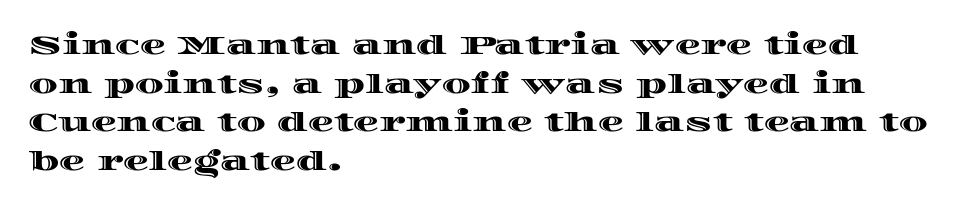
If you measured baseline to baseline, you'd find a middling distance. The line texture is even and compact thanks to regular tracking. Descender tails drop into unmarked territory. Posture: upright roman. Horizontally, the lines are justified to the leading edge only.
